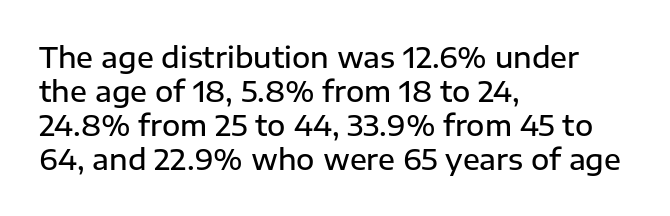
The image shows 28 px semibold sans-serif type, upright; set left-aligned, line spacing 1.21x, normal letter spacing, not underlined; low stroke contrast and a medium x-height.
